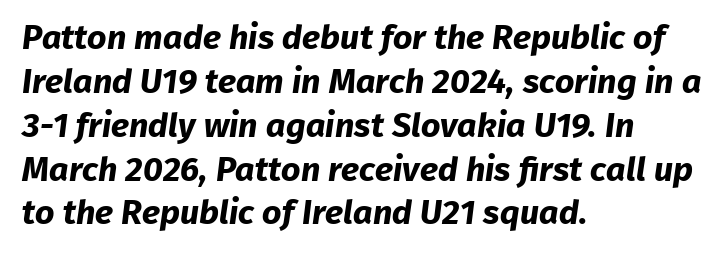
The image shows 34 px bold sans-serif type; set left-aligned, normal line spacing (1.29x), normal letter spacing, not underlined; low stroke contrast and a medium x-height.
